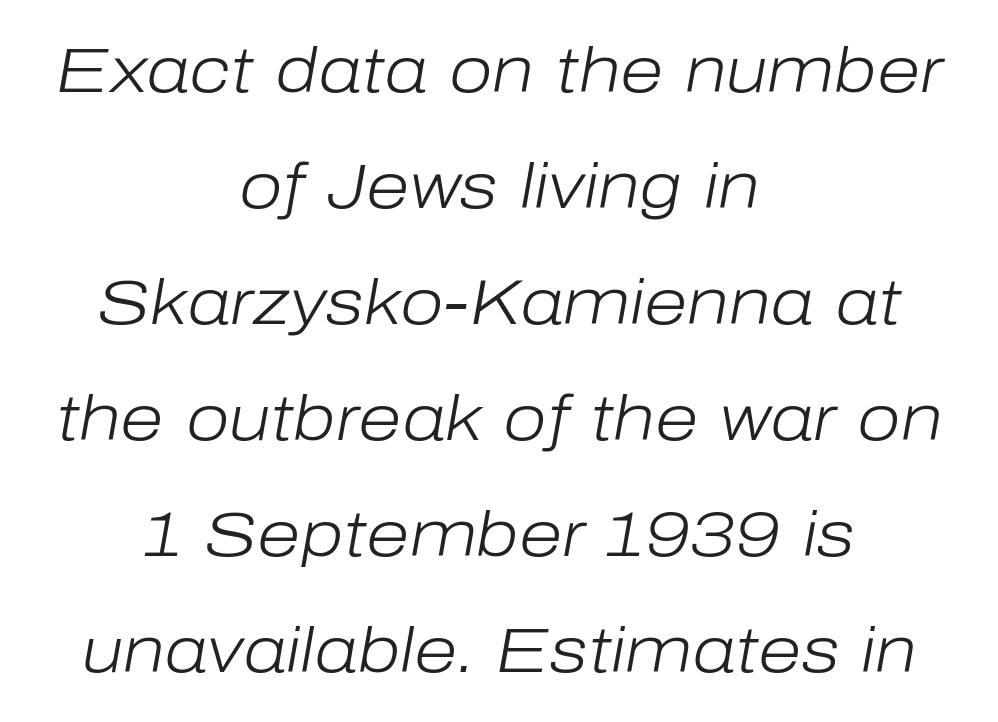
{"italic": "yes", "lean": "right", "slant_degrees": 10, "bold": "no", "weight": "light", "width": "normal", "stroke_contrast": "low", "x_height": "medium", "monospaced": "no", "underline": "no", "align": "center", "line_spacing_ratio": 1.84, "letter_spacing": "normal", "letter_spacing_em": 0.0, "glyph_px": 63}
